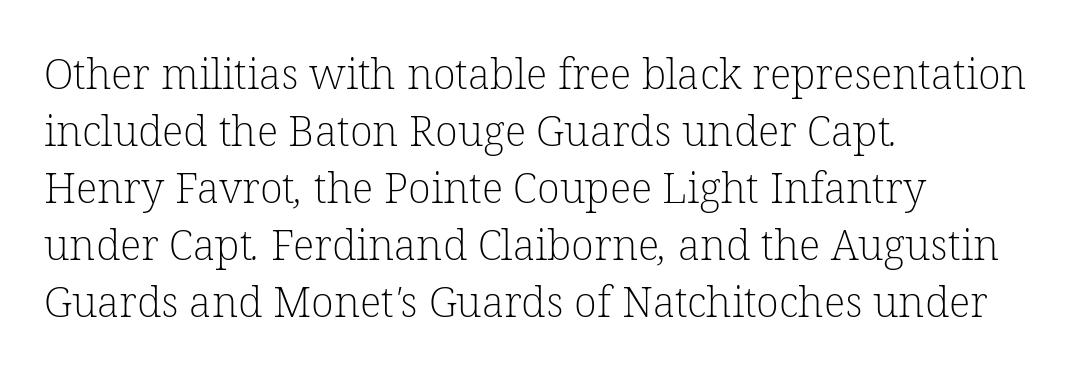
Is this a sans? No — the strokes have serifs. The string is rendered with underlining switched off. The rows are spaced the way most documents space them. Spacing between characters is what you'd get straight out of the box.
